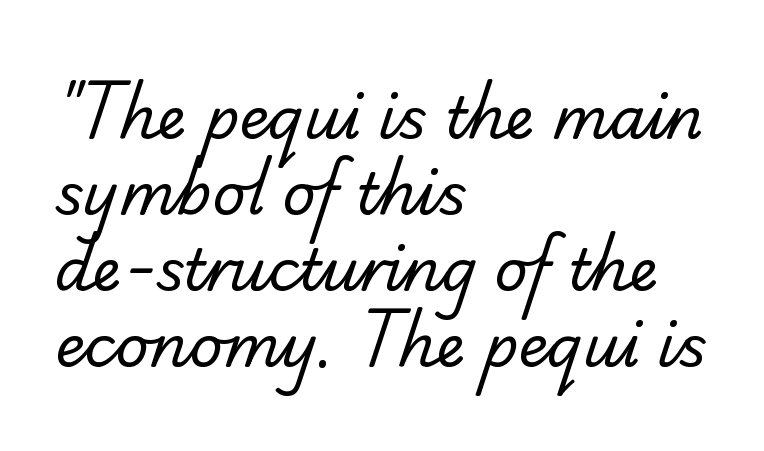
Q: Is the text bold? A: No.
Q: Is the typeface a serif or a sans-serif typeface? A: Serif.
Q: Is the text underlined? A: No.
Q: How is the paragraph aligned? A: Left-aligned.
Q: Is the spacing between letters normal or unusually wide? A: Normal.
Q: Is the spacing between lines tight, normal or loose? A: Normal.
Q: Width (condensed, normal, or wide)? A: Normal.
Q: Stroke contrast? A: Low.
Q: x-height? A: Small.
Q: Monospaced? A: No.
